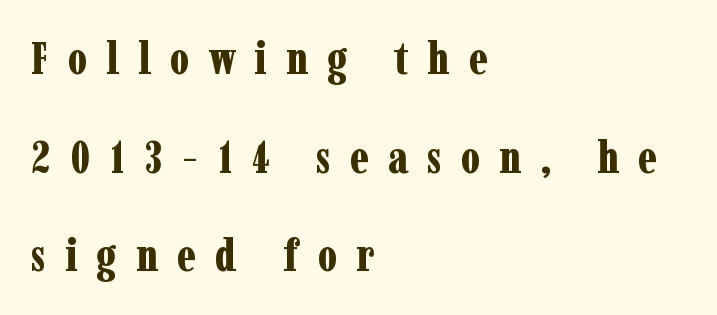
The specimen reads as upright at a glance. Here the glyphs are tracked loosely, breaking word shapes into spaced letters. Think of a printed novel: that variable character pitch is what you see here. In CSS terms this would be text-align: left. Check under the words: just untouched page. A typesetter would label this face a serif.
